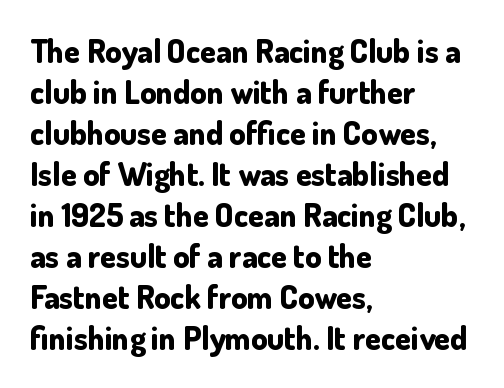
The image shows 32 px bold sans-serif type, upright; set left-aligned, normal line spacing (1.28x), normal letter spacing, not underlined; low stroke contrast and a small x-height.
